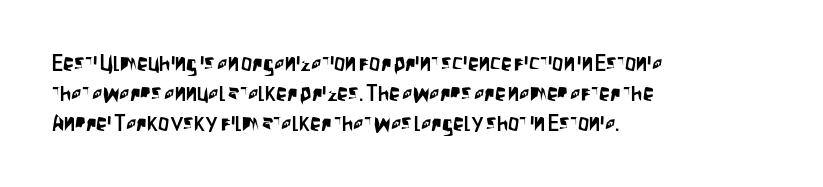
The image shows 22 px text type, upright; set left-aligned, normal line spacing (1.36x), normal letter spacing, not underlined.
